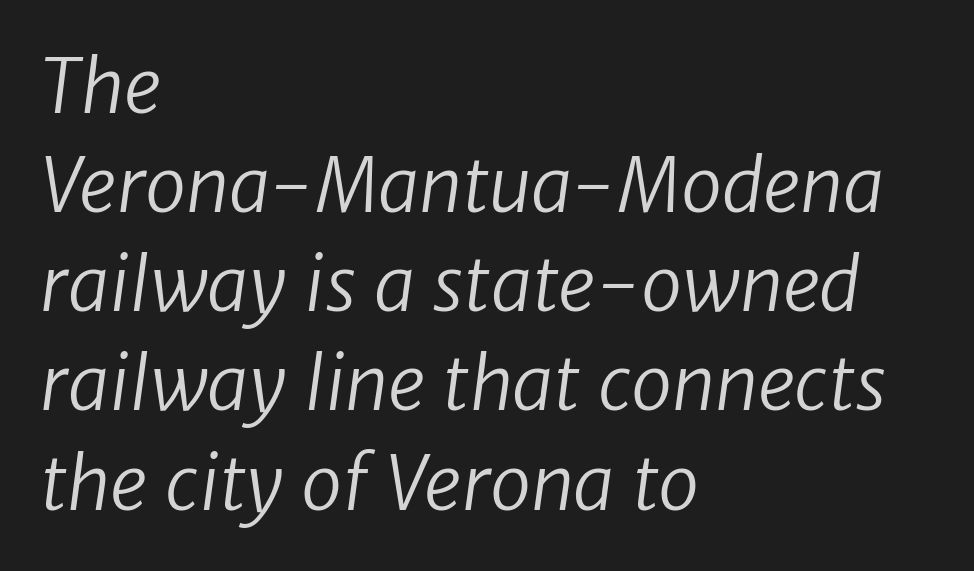
One-word summary of the alignment: left. Does the leading feel generous? No, just average. Anything drawn beneath the words? Only blank space. Is this a fixed-width face? No — the glyphs have proportional, varying widths. Note: no serifs on the glyphs.
